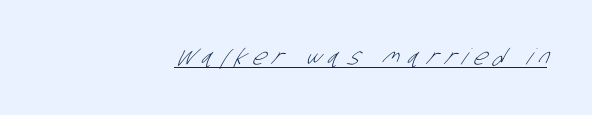
Casual observation: everything's shoved over to the right. The strokes are not fattened; the text isn't bold. Characters follow at a spacing far wider than the type designer built in. Each line of the rendering has a horizontal stroke beneath the glyphs.
